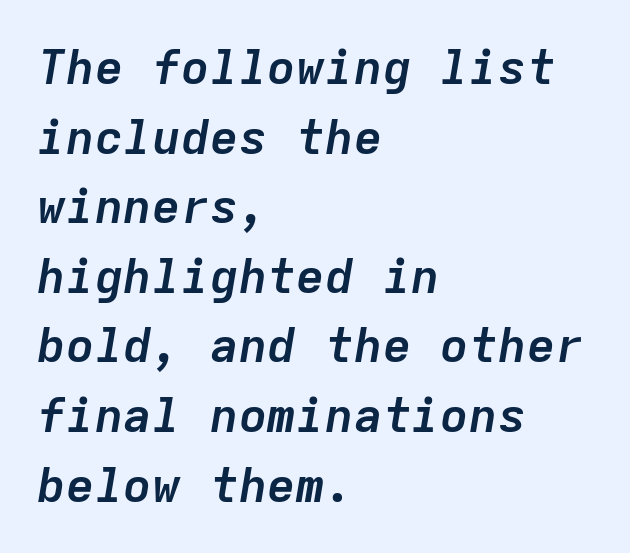
Nothing unusual about the tracking: characters are spaced as the font intends. Each row of text sits above clean, open space. The rag falls on the right side of this text block. The text carries the slant typical of an italic or oblique font.
